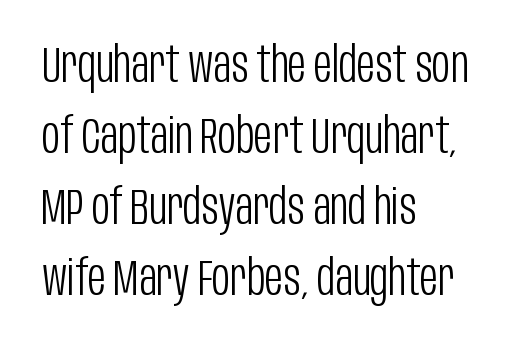
Descenders are the only things crossing below the line. Do the characters align in a grid? No, the font is proportional. The lines sit at an ordinary, default distance from one another. To sum up the face: it is a sans, with no serifs. The typesetting does not lean heavy: it is not bold.
